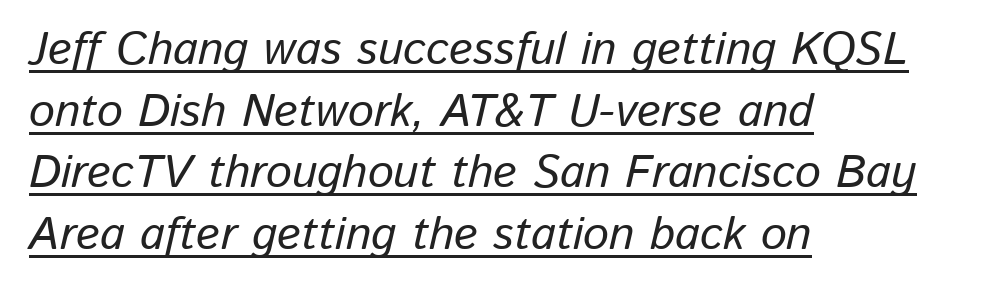
Q: Is the text italic (slanted)? A: Yes, it leans right by about 13 degrees.
Q: Is the text underlined? A: Yes.
Q: How is the paragraph aligned? A: Left-aligned.
Q: Is the spacing between letters normal or unusually wide? A: Normal.
Q: Is the spacing between lines tight, normal or loose? A: Normal.
Q: Width (condensed, normal, or wide)? A: Normal.
Q: Stroke contrast? A: Low.
Q: x-height? A: Medium.
Q: Monospaced? A: No.
